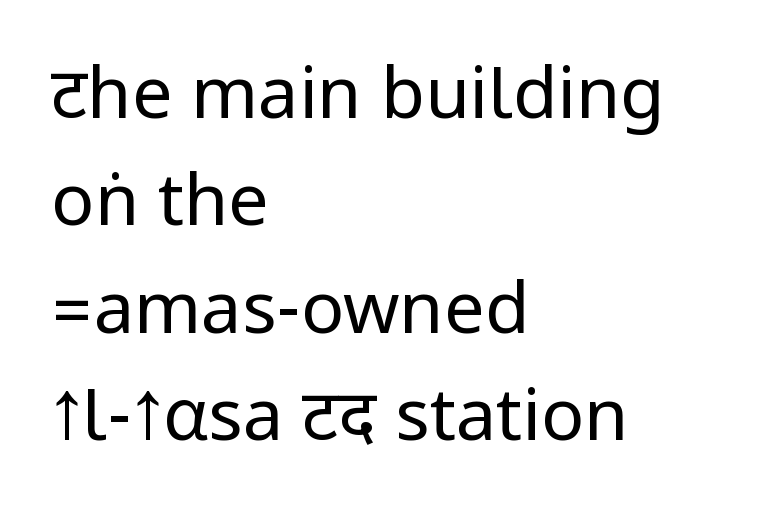
What kind of face is this? One without serifs — a sans. Counters stay open thanks to moderate or lighter strokes. Regular leading. This rendering features lettering with no underline. The axis of the letterforms is exactly vertical.
